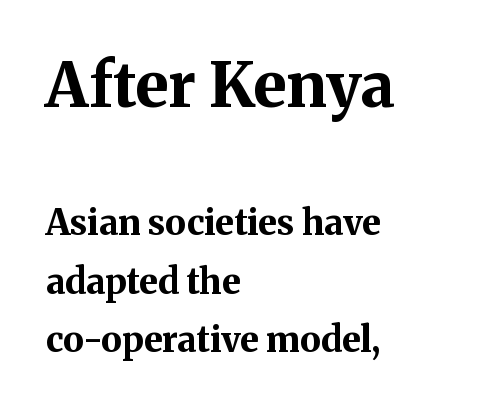
Descenders are the only things crossing below the line. The text block is weighted toward the left margin, trailing off unevenly rightward. Look at the stroke-to-counter ratio: heavy, a bold. The letters advance in unequal steps, a hallmark of proportional type. Does the bottom block carry the larger type? No, the top block does. Notice how descenders clear the ascenders below comfortably — that's standard leading.
